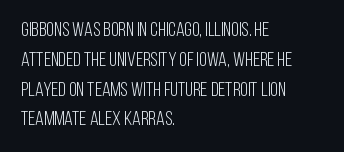
The image shows 20 px text type, upright; set left-aligned, normal line spacing (1.49x), normal letter spacing, not underlined.
